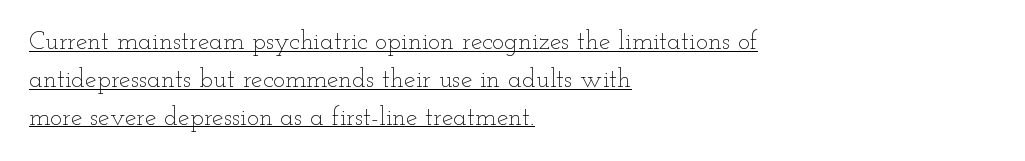
The image shows 26 px text type, upright; set left-aligned, normal line spacing (1.46x), normal letter spacing, underlined.
